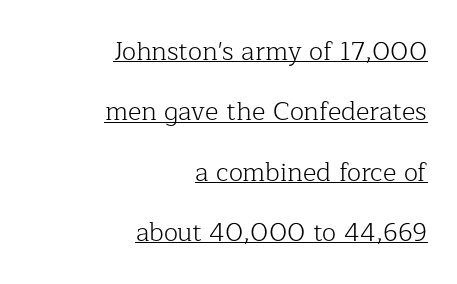
Beneath each row of characters lies a ruled line. Every row of glyphs terminates at an identical x-position on the right. Every character sits straight up, as roman type does. This rendering leaves character spacing at its baseline value. The strokes are not fattened; the text isn't bold. The passage shown stacks its lines with a broad gap.
